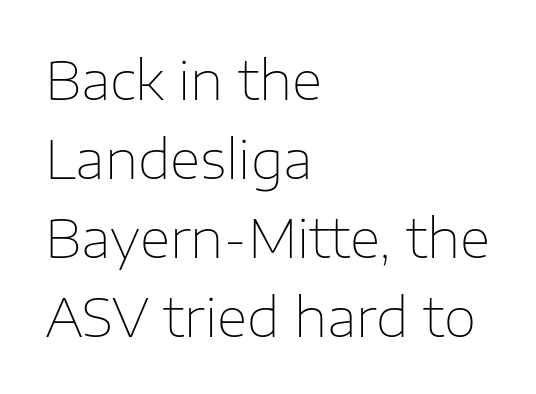
{"serif": "no", "italic": "no", "bold": "no", "weight": "thin", "width": "normal", "stroke_contrast": "low", "x_height": "medium", "monospaced": "no", "underline": "no", "align": "left", "line_spacing": "normal", "line_spacing_ratio": 1.49, "letter_spacing": "normal", "letter_spacing_em": 0.0, "glyph_px": 53}
